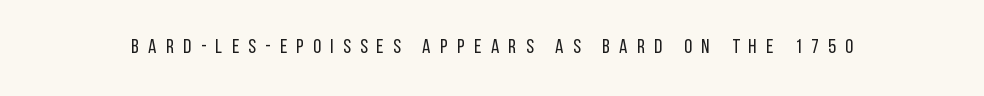
The area under the type is left untouched. Upright lettering throughout. The face looks like a standard text weight, possibly lighter. Honestly, the letter spacing is so wide it's the main thing you notice.
